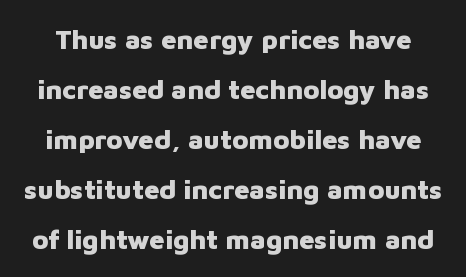
The font's upright variant was chosen for this text. This rendering features lettering with no underline. Tracking here is standard; glyphs follow each other at the usual distance. On the weight axis this lands at bold, roughly 700.
